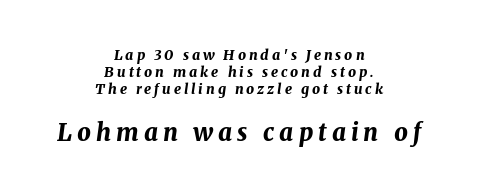
You can tell it's italic because the verticals aren't actually vertical. Thick stems and heavy bowls — unmistakably bold. Caption: upper text group reduced, lower text group enlarged. This rendering widens character spacing well past its baseline value.
